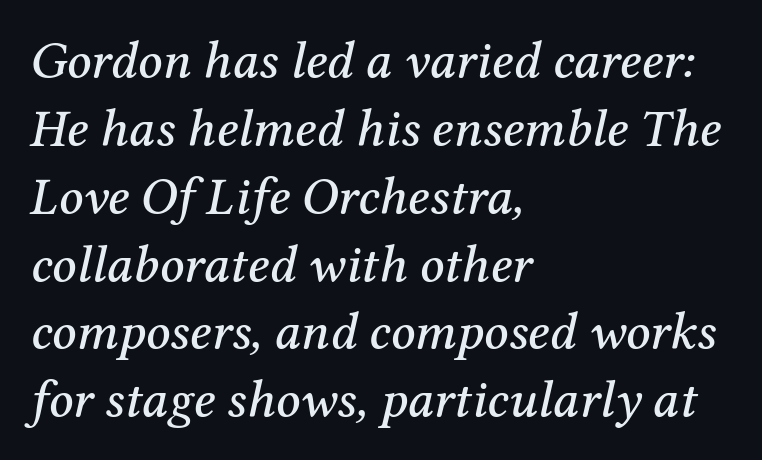
Q: Is the text italic (slanted)? A: Yes, it leans right by about 12 degrees.
Q: Is the typeface a serif or a sans-serif typeface? A: Serif.
Q: Is the text underlined? A: No.
Q: How is the paragraph aligned? A: Left-aligned.
Q: Is the spacing between letters normal or unusually wide? A: Normal.
Q: Is the spacing between lines tight, normal or loose? A: Normal.
Q: Width (condensed, normal, or wide)? A: Normal.
Q: Stroke contrast? A: Medium.
Q: x-height? A: Medium.
Q: Monospaced? A: No.
